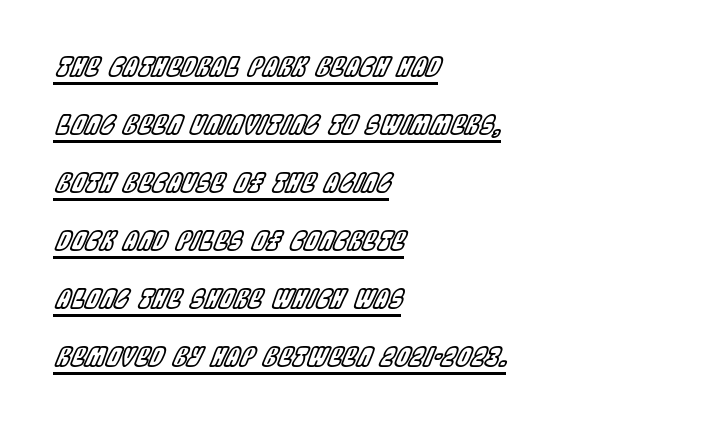
Does the copy run flush right? No — it runs flush left. A continuous stroke trails under the words, as in a hyperlink. Interline gaps are noticeably wide in this sample. Is the letter spacing exaggerated? No — it looks like the ordinary default. Compared with ordinary roman type, these characters are visibly tilted.
